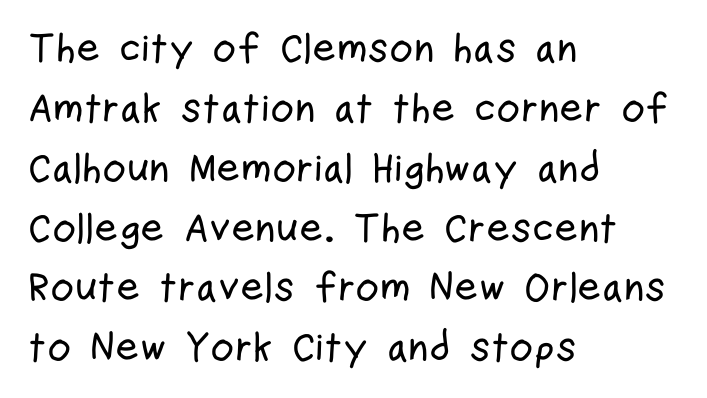
Honestly, the letter spacing is just normal — you wouldn't notice it. The foot of each line stays bare and open. The rendering uses natural spacing where letterforms have individual widths. This rendering employs a face without finishing strokes, i.e., a sans-serif. The type sits square on the baseline with zero lean.
